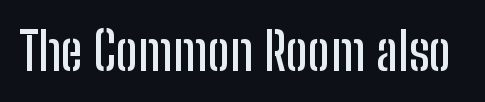
Q: Is the text italic (slanted)? A: No, it is upright.
Q: Is the typeface a serif or a sans-serif typeface? A: Sans-serif.
Q: Is the text underlined? A: No.
Q: Is the spacing between letters normal or unusually wide? A: Normal.
Q: Width (condensed, normal, or wide)? A: Condensed.
Q: Stroke contrast? A: Low.
Q: x-height? A: Medium.
Q: Monospaced? A: No.
